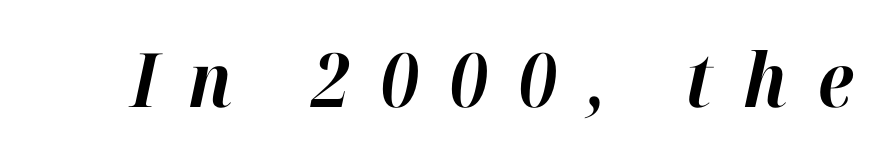
{"italic": "yes", "lean": "right", "slant_degrees": 12, "bold": "yes", "weight": "bold", "width": "normal", "stroke_contrast": "high", "x_height": "medium", "monospaced": "no", "underline": "no", "letter_spacing": "wide", "letter_spacing_em": 0.41, "glyph_px": 75}
